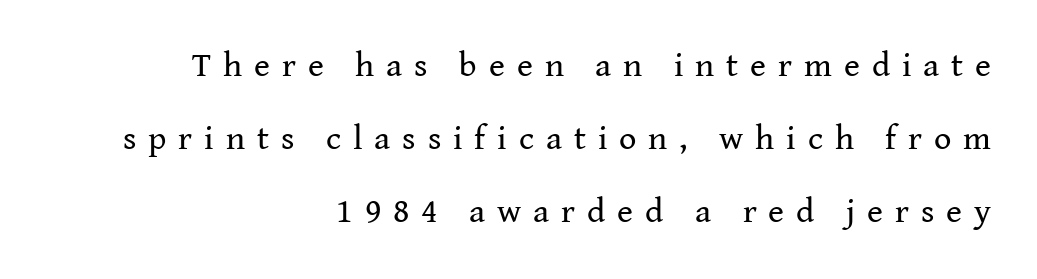
Do the characters align in a grid? No, the font is proportional. Is there much room between lines? Yes — plenty of vertical air separates them. How are the letters spaced? Widely, with obvious added tracking. Every character sits straight up, as roman type does.
